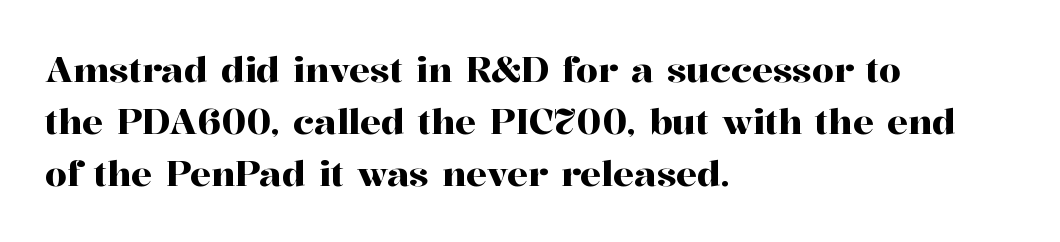
Q: Is the text italic (slanted)? A: No, it is upright.
Q: Is the typeface a serif or a sans-serif typeface? A: Serif.
Q: Is the text underlined? A: No.
Q: How is the paragraph aligned? A: Left-aligned.
Q: Is the spacing between letters normal or unusually wide? A: Normal.
Q: Is the spacing between lines tight, normal or loose? A: Normal.
Q: Width (condensed, normal, or wide)? A: Normal.
Q: Stroke contrast? A: High.
Q: x-height? A: Medium.
Q: Monospaced? A: No.
